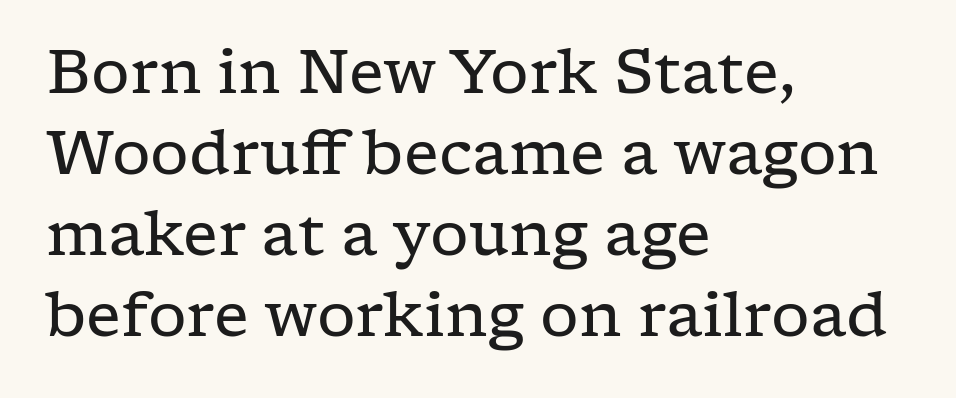
Descenders hang freely into open space. Weight: regular or lighter. Between one letter and the next there's only the usual sliver of space. Leading matches the norm, producing a regular column. Think of a printed novel: that variable character pitch is what you see here. You can tell it's not italic because the verticals are truly vertical.
